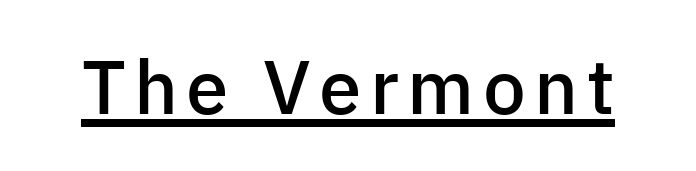
Q: Is the text bold? A: Semi-bold.
Q: Is the text italic (slanted)? A: No, it is upright.
Q: Is the typeface a serif or a sans-serif typeface? A: Sans-serif.
Q: Is the text underlined? A: Yes.
Q: Width (condensed, normal, or wide)? A: Normal.
Q: Stroke contrast? A: Low.
Q: x-height? A: Medium.
Q: Monospaced? A: No.
